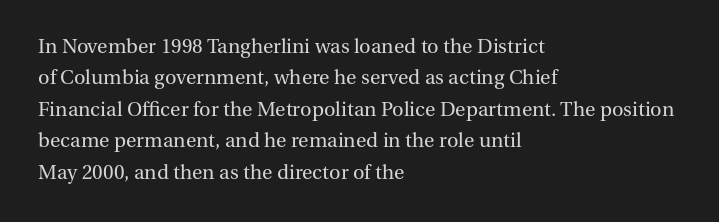
The image shows 20 px text type, upright; set left-aligned, normal line spacing (1.57x), normal letter spacing, not underlined.
